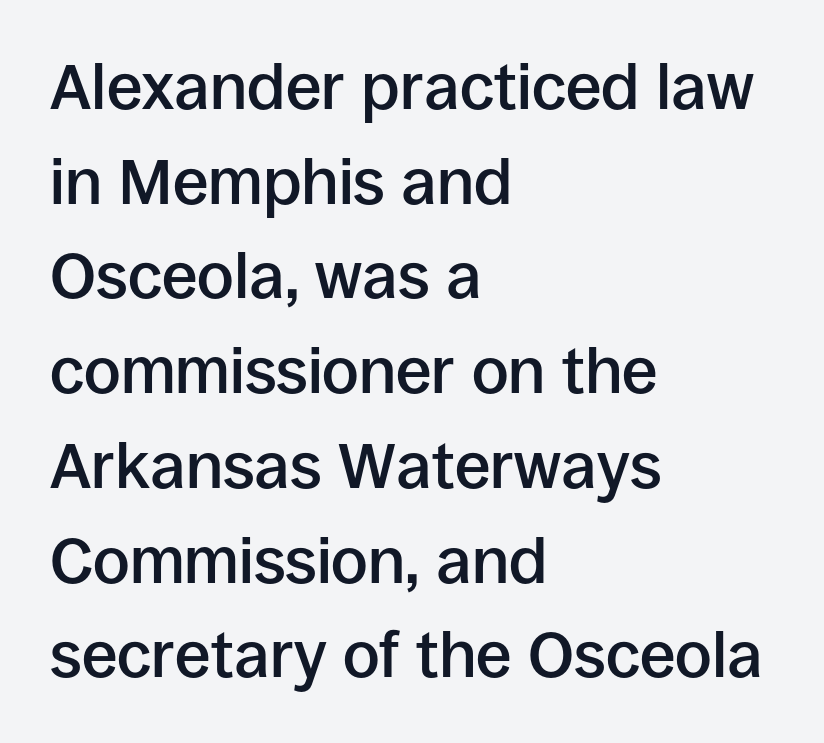
{"serif": "no", "italic": "no", "bold": "semi", "weight": "semibold", "width": "normal", "stroke_contrast": "low", "x_height": "large", "monospaced": "no", "underline": "no", "align": "left", "line_spacing": "normal", "line_spacing_ratio": 1.48, "letter_spacing": "normal", "letter_spacing_em": 0.0, "glyph_px": 64}
